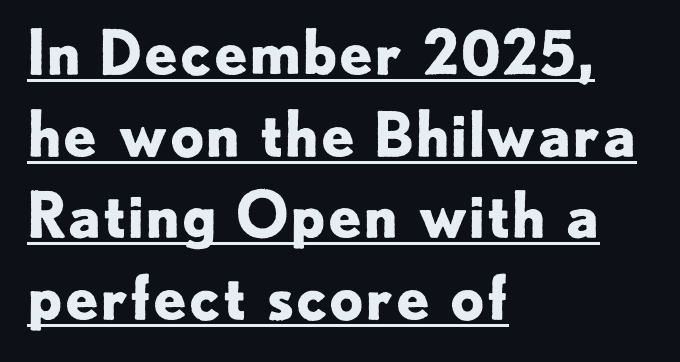
Q: Is the text bold? A: Yes.
Q: Is the text italic (slanted)? A: No, it is upright.
Q: Is the typeface a serif or a sans-serif typeface? A: Sans-serif.
Q: Is the text underlined? A: Yes.
Q: How is the paragraph aligned? A: Left-aligned.
Q: Is the spacing between letters normal or unusually wide? A: Normal.
Q: Is the spacing between lines tight, normal or loose? A: Normal.
Q: Width (condensed, normal, or wide)? A: Normal.
Q: Stroke contrast? A: Low.
Q: x-height? A: Small.
Q: Monospaced? A: No.
